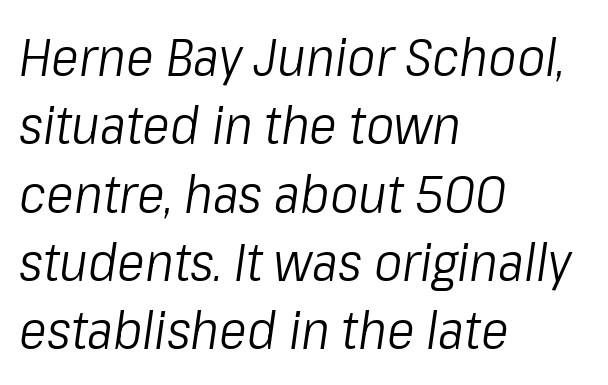
The image shows 53 px light, condensed type, italic (leaning right); set left-aligned, normal line spacing (1.29x), normal letter spacing, not underlined; low stroke contrast and a medium x-height.
